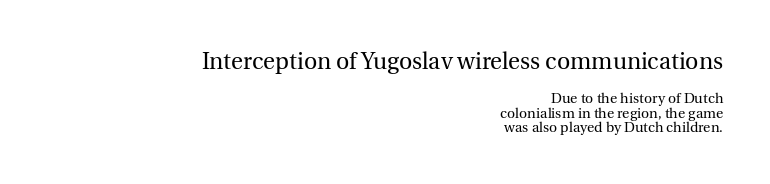
{"italic": "no", "bold": "no", "underline": "no", "align": "right", "line_spacing": "tight", "line_spacing_ratio": 1.04, "letter_spacing": "normal", "letter_spacing_em": 0.0, "larger_block": "first", "size_ratio": 1.64, "glyph_px": 23}
